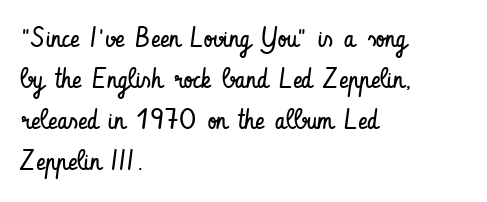
Glyph-to-glyph distance matches everyday printed text. The letters stand upright; this is a roman face. In terms of letterform style, serifs are entirely absent. The passage shown stacks its lines at a standard gap. Stem width sits at or under what a default text font uses.
